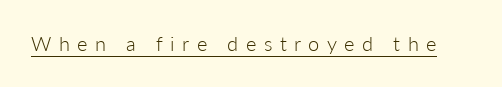
Q: Is the text bold? A: No.
Q: Is the text italic (slanted)? A: No, it is upright.
Q: Is the text underlined? A: Yes.
Q: Is the spacing between letters normal or unusually wide? A: Unusually wide.
